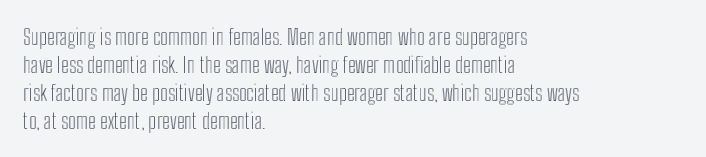
{"italic": "no", "underline": "no", "align": "left", "line_spacing": "normal", "line_spacing_ratio": 1.27, "letter_spacing": "normal", "letter_spacing_em": 0.0, "glyph_px": 22}
